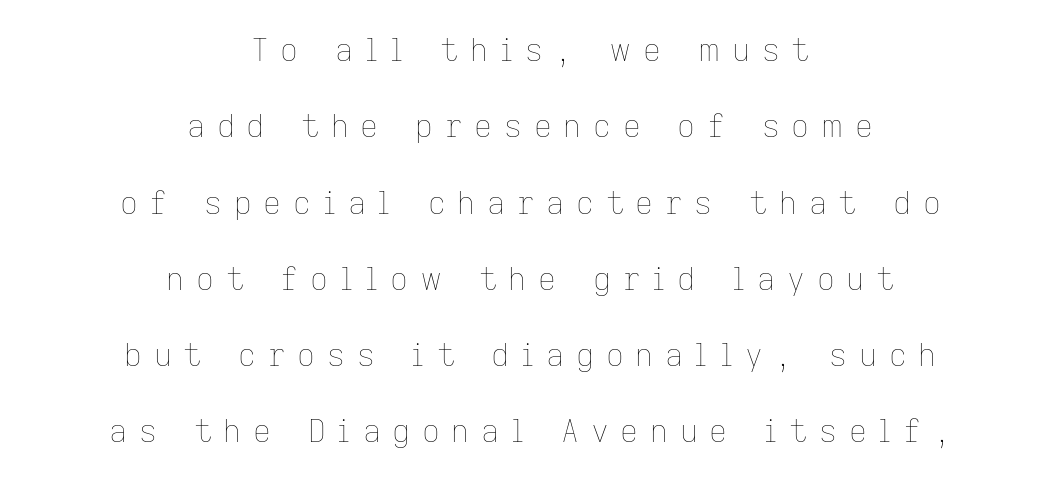
Horizontal alignment here is central, giving a formal, balanced look. The passage shown is not bold in any degree. The specimen reads as upright at a glance. Honestly, there is no underline to notice here at all. These lines are rendered in a variable-pitch font. Tracking here is generous; glyphs stand well apart from one another.
